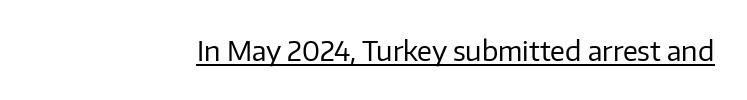
The image shows 27 px text type, upright; set normal letter spacing, underlined.
